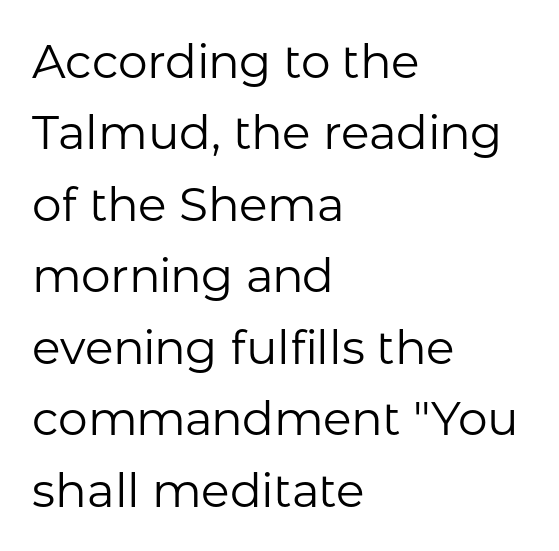
The image shows 47 px regular-weight sans-serif type, upright; set left-aligned, normal line spacing (1.52x), normal letter spacing, not underlined; low stroke contrast and a medium x-height.
